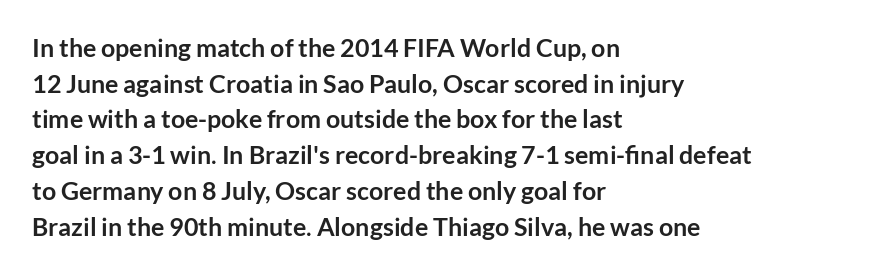
This rendering leaves character spacing at its baseline value. Any mark beneath the type? The region is blank. This is roman type, the default non-slanted kind. Pretty heavy lettering here — definitely bold. Notice how descenders clear the ascenders below comfortably — that's standard leading. All the whitespace from short lines collects on the right.
